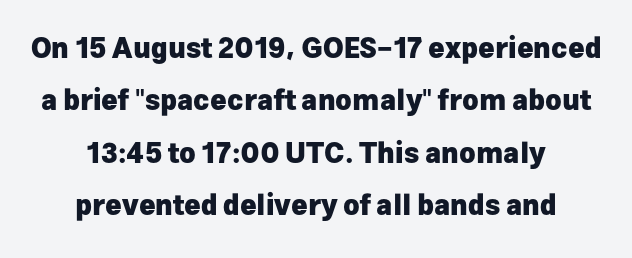
The image shows 28 px heavy sans-serif type, upright; set centered, line spacing 1.87x, normal letter spacing, not underlined; low stroke contrast and a medium x-height.
